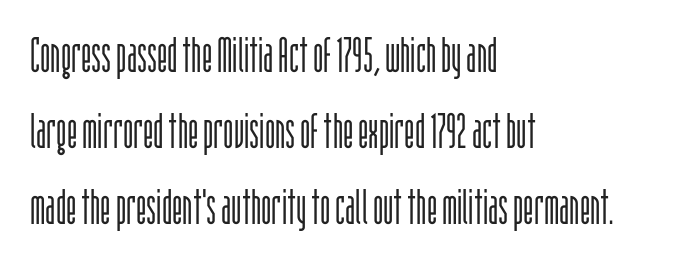
The image shows 49 px light, condensed sans-serif type, upright; set left-aligned, normal line spacing (1.55x), normal letter spacing, not underlined; low stroke contrast and a large x-height.
